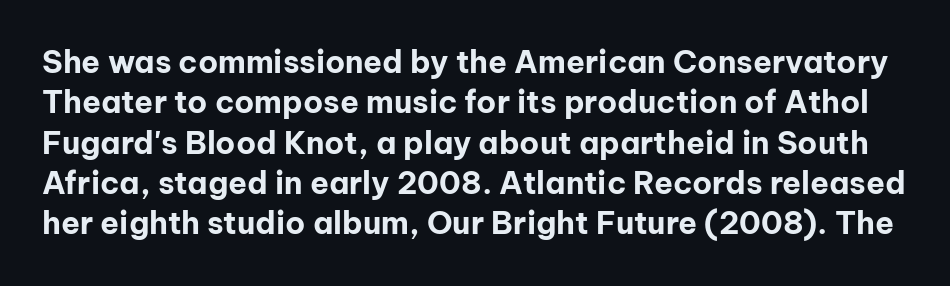
{"serif": "no", "italic": "no", "bold": "yes", "weight": "bold", "width": "normal", "stroke_contrast": "low", "x_height": "medium", "monospaced": "no", "underline": "no", "line_spacing": "normal", "line_spacing_ratio": 1.3, "letter_spacing": "normal", "letter_spacing_em": 0.0, "glyph_px": 31}
